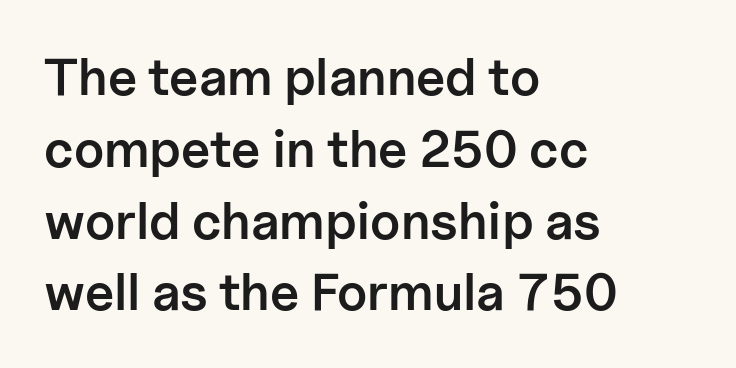
The image shows 52 px semibold sans-serif type, upright; set left-aligned, normal line spacing (1.38x), normal letter spacing, not underlined; low stroke contrast and a medium x-height.
